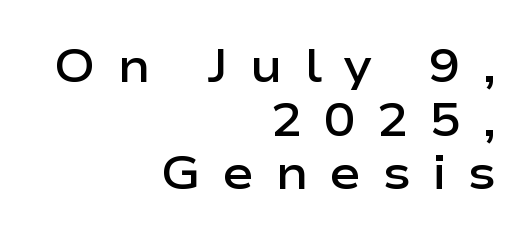
{"serif": "no", "italic": "no", "bold": "semi", "weight": "semibold", "width": "wide", "stroke_contrast": "low", "x_height": "medium", "monospaced": "no", "underline": "no", "align": "right", "line_spacing": "tight", "line_spacing_ratio": 1.14, "letter_spacing": "wide", "letter_spacing_em": 0.45, "glyph_px": 47}
